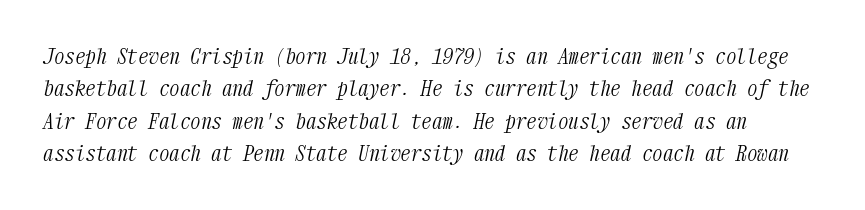
{"italic": "yes", "lean": "right", "slant_degrees": 12, "bold": "no", "underline": "no", "line_spacing": "normal", "line_spacing_ratio": 1.54, "letter_spacing": "normal", "letter_spacing_em": 0.0, "glyph_px": 21}
